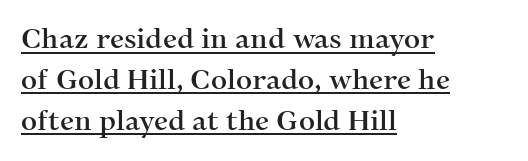
Q: Is the text italic (slanted)? A: No, it is upright.
Q: Is the typeface a serif or a sans-serif typeface? A: Serif.
Q: Is the text underlined? A: Yes.
Q: How is the paragraph aligned? A: Left-aligned.
Q: Is the spacing between letters normal or unusually wide? A: Normal.
Q: Is the spacing between lines tight, normal or loose? A: Normal.
Q: Width (condensed, normal, or wide)? A: Normal.
Q: Stroke contrast? A: Medium.
Q: x-height? A: Medium.
Q: Monospaced? A: No.
